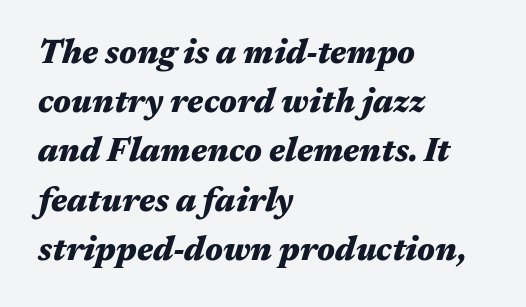
{"italic": "yes", "lean": "right", "slant_degrees": 17, "bold": "yes", "weight": "heavy", "width": "wide", "stroke_contrast": "medium", "x_height": "medium", "monospaced": "no", "underline": "no", "align": "left", "line_spacing": "normal", "line_spacing_ratio": 1.49, "letter_spacing": "normal", "letter_spacing_em": 0.0, "glyph_px": 33}
